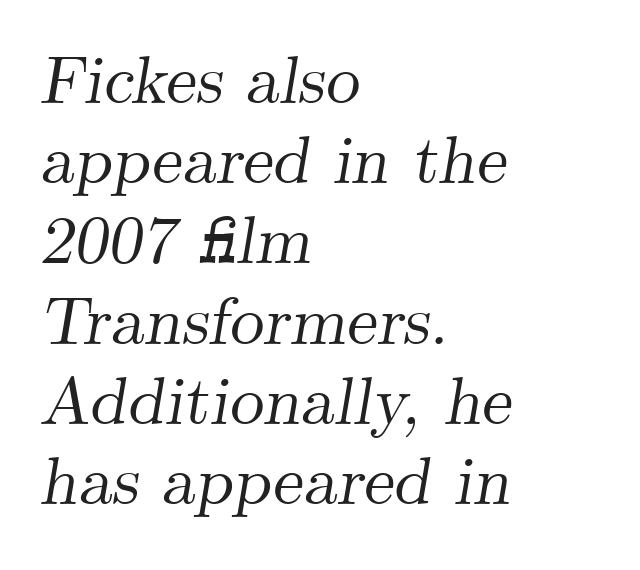
The face used here is seriffed, in the tradition of book romans. Think of a printed novel: that variable character pitch is what you see here. The face used here is rendered with its standard letterfit. The zone under the glyphs is completely vacant. The ragged edge is on the right, which tells us the setting is flush left. The typography opts for an oblique posture over an upright one.
